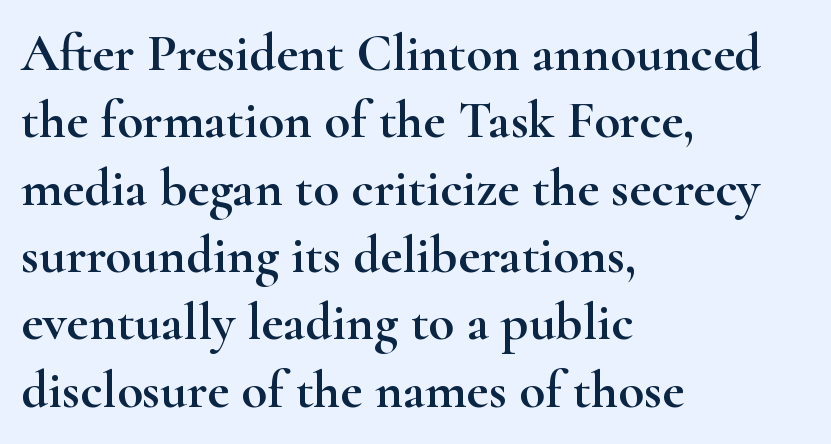
{"serif": "yes", "italic": "no", "width": "wide", "stroke_contrast": "high", "x_height": "small", "monospaced": "no", "underline": "no", "align": "left", "line_spacing": "normal", "line_spacing_ratio": 1.27, "letter_spacing": "normal", "letter_spacing_em": 0.0, "glyph_px": 53}
